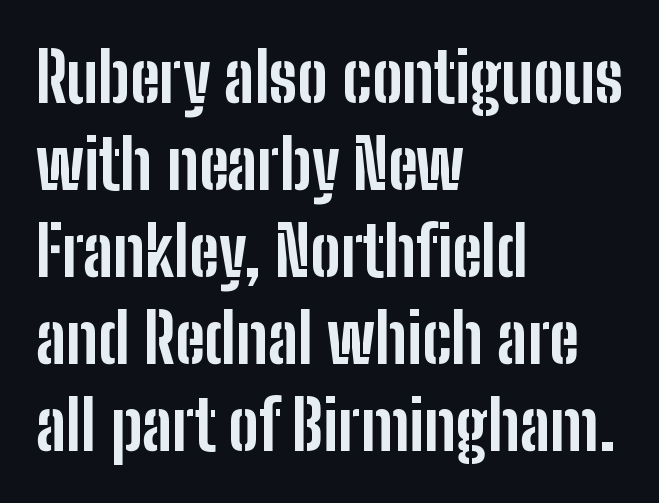
Q: Is the text bold? A: Yes.
Q: Is the text italic (slanted)? A: No, it is upright.
Q: Is the typeface a serif or a sans-serif typeface? A: Sans-serif.
Q: Is the text underlined? A: No.
Q: How is the paragraph aligned? A: Left-aligned.
Q: Is the spacing between letters normal or unusually wide? A: Normal.
Q: Is the spacing between lines tight, normal or loose? A: Normal.
Q: Width (condensed, normal, or wide)? A: Condensed.
Q: Stroke contrast? A: Low.
Q: x-height? A: Medium.
Q: Monospaced? A: No.
